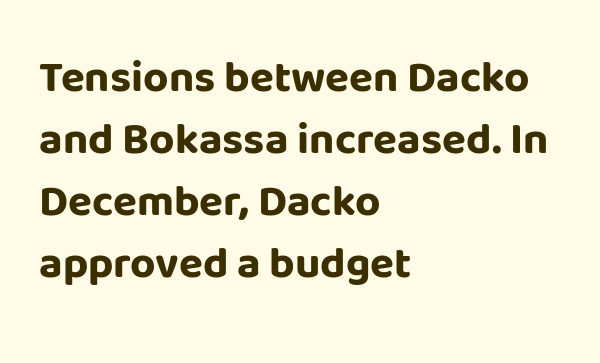
The image shows 44 px bold sans-serif type, upright; set left-aligned, normal line spacing (1.41x), normal letter spacing, not underlined; low stroke contrast and a large x-height.
